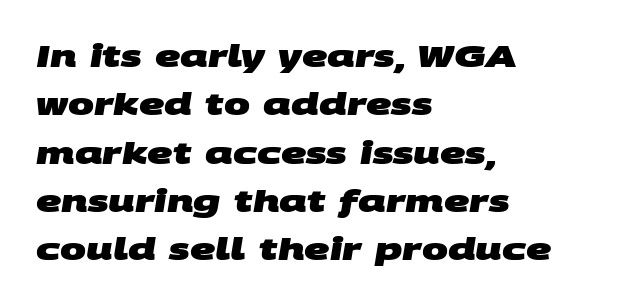
Q: Is the text bold? A: Yes.
Q: Is the typeface a serif or a sans-serif typeface? A: Sans-serif.
Q: Is the text underlined? A: No.
Q: How is the paragraph aligned? A: Left-aligned.
Q: Is the spacing between letters normal or unusually wide? A: Normal.
Q: Is the spacing between lines tight, normal or loose? A: Normal.
Q: Width (condensed, normal, or wide)? A: Wide.
Q: Stroke contrast? A: Medium.
Q: x-height? A: Large.
Q: Monospaced? A: No.
